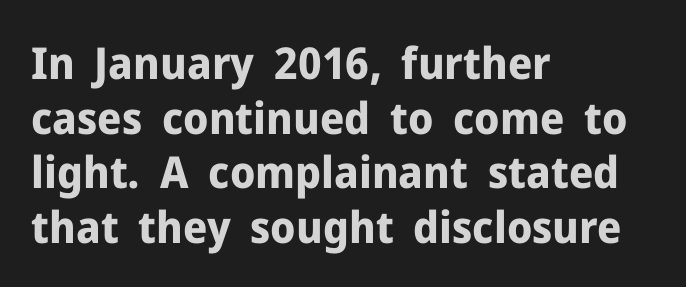
Q: Is the text bold? A: Yes.
Q: Is the text italic (slanted)? A: No, it is upright.
Q: Is the typeface a serif or a sans-serif typeface? A: Sans-serif.
Q: Is the text underlined? A: No.
Q: How is the paragraph aligned? A: Left-aligned.
Q: Is the spacing between letters normal or unusually wide? A: Normal.
Q: Width (condensed, normal, or wide)? A: Normal.
Q: Stroke contrast? A: Low.
Q: x-height? A: Medium.
Q: Monospaced? A: No.
